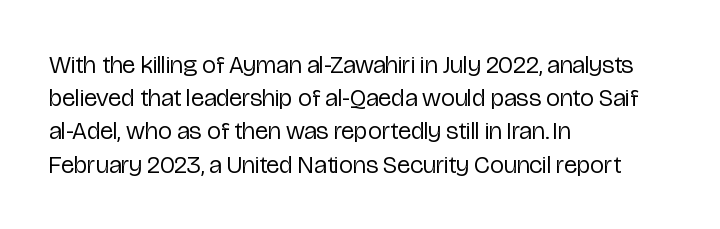
{"italic": "no", "bold": "no", "underline": "no", "align": "left", "line_spacing": "normal", "line_spacing_ratio": 1.33, "letter_spacing": "normal", "letter_spacing_em": 0.0, "glyph_px": 25}
